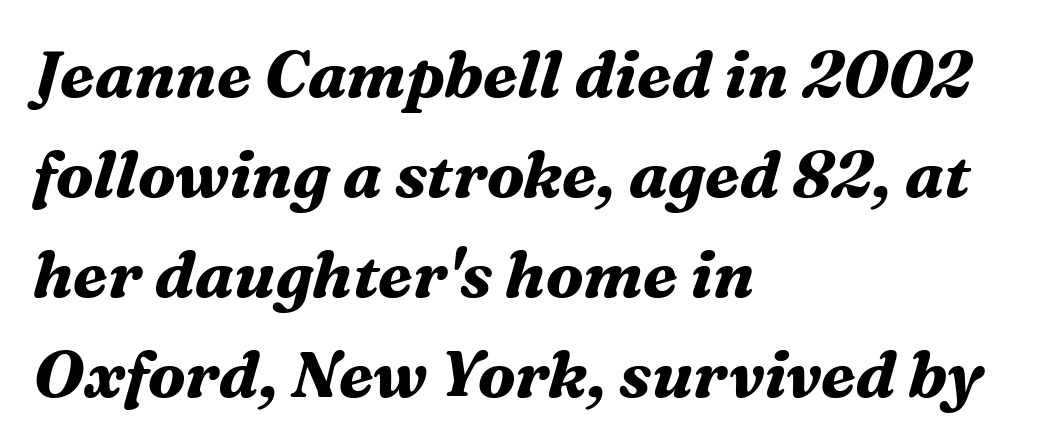
Q: Is the text bold? A: Yes.
Q: Is the text italic (slanted)? A: Yes, it leans right by about 16 degrees.
Q: Is the typeface a serif or a sans-serif typeface? A: Serif.
Q: Is the text underlined? A: No.
Q: How is the paragraph aligned? A: Left-aligned.
Q: Is the spacing between letters normal or unusually wide? A: Normal.
Q: Is the spacing between lines tight, normal or loose? A: Normal.
Q: Width (condensed, normal, or wide)? A: Normal.
Q: Stroke contrast? A: Medium.
Q: x-height? A: Medium.
Q: Monospaced? A: No.
